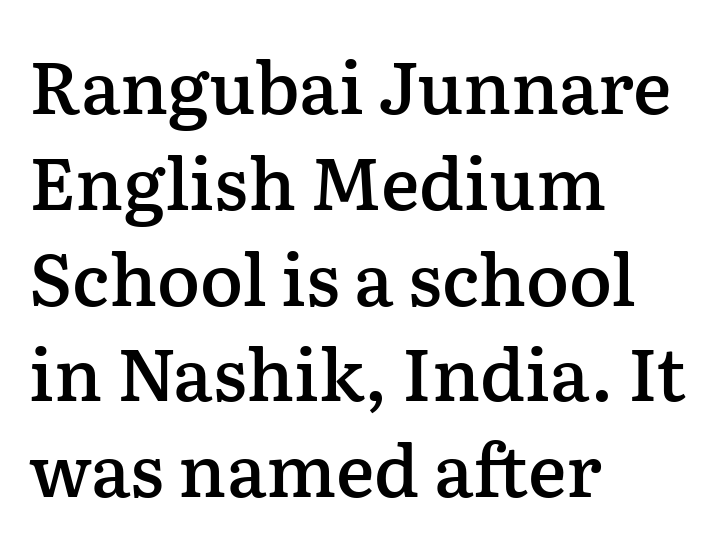
A typesetter would call this proportional, since set widths differ per character. The type sits square on the baseline with zero lean. Unlike a clean sans, this face finishes its strokes with serifs. Between one letter and the next there's only the usual sliver of space.
